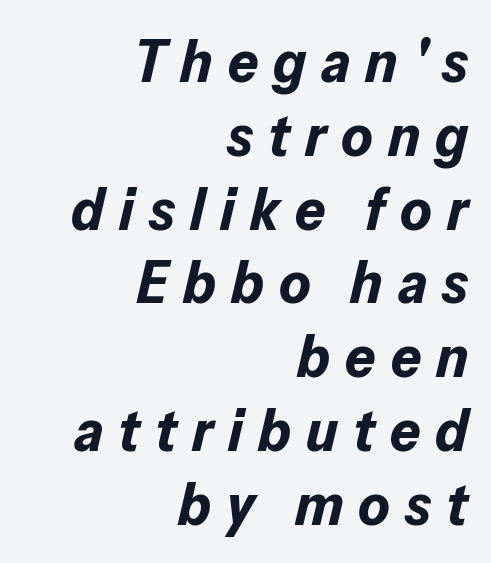
Q: Is the text bold? A: Yes.
Q: Is the text italic (slanted)? A: Yes, it leans right by about 13 degrees.
Q: Is the text underlined? A: No.
Q: How is the paragraph aligned? A: Right-aligned.
Q: Is the spacing between letters normal or unusually wide? A: Unusually wide.
Q: Width (condensed, normal, or wide)? A: Normal.
Q: Stroke contrast? A: Low.
Q: x-height? A: Medium.
Q: Monospaced? A: No.
